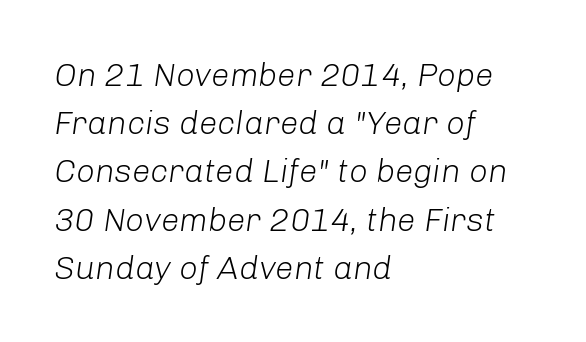
The image shows 33 px light type, italic (leaning right); set left-aligned, normal line spacing (1.46x), normal letter spacing, not underlined; low stroke contrast and a medium x-height.
